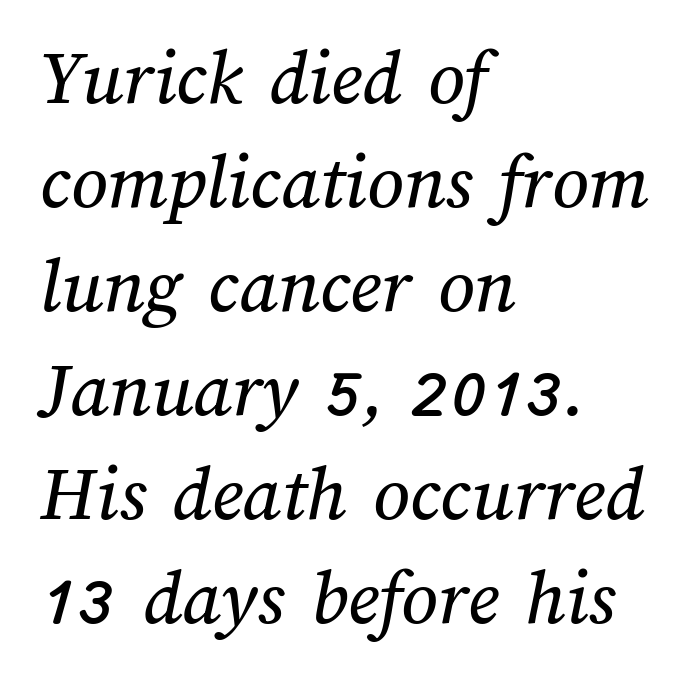
{"width": "normal", "stroke_contrast": "medium", "x_height": "medium", "monospaced": "no", "underline": "no", "align": "left", "line_spacing": "normal", "line_spacing_ratio": 1.3, "letter_spacing": "normal", "letter_spacing_em": 0.0, "glyph_px": 80}
